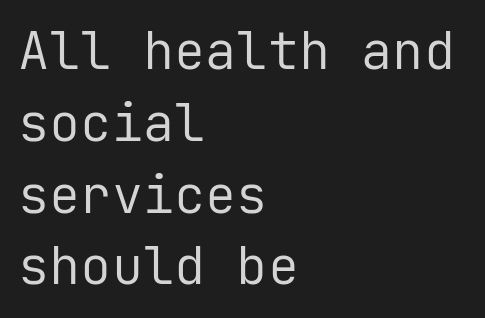
The face used here is monospaced, like something from a code editor. The rendering shows plain stroke endings on the letterforms — a sans-serif design. The words here are not underlined. Posture: vertical.
